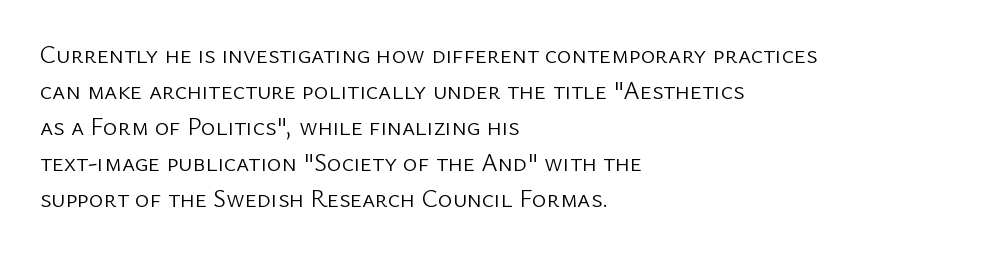
The image shows 25 px text type, upright; set left-aligned, normal line spacing (1.44x), normal letter spacing, not underlined.
